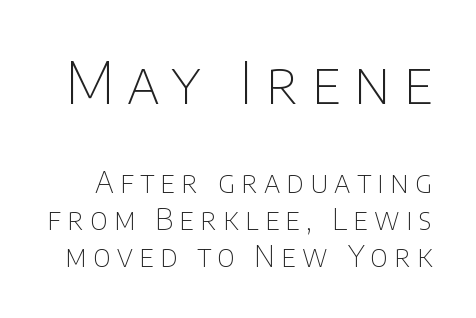
{"serif": "no", "italic": "no", "bold": "no", "weight": "thin", "width": "normal", "stroke_contrast": "low", "x_height": "large", "monospaced": "no", "underline": "no", "line_spacing": "normal", "line_spacing_ratio": 1.26, "letter_spacing": "wide", "letter_spacing_em": 0.22, "larger_block": "first", "size_ratio": 2.0, "glyph_px": 58}
